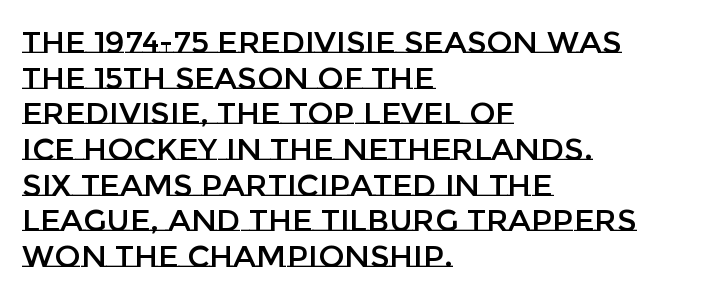
The image shows 31 px text type, upright; set left-aligned, tight line spacing (1.15x), normal letter spacing, not underlined; low stroke contrast and a large x-height.
